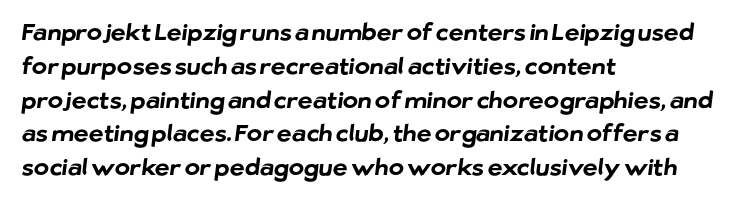
The block of text has a typical density, with ordinary space between rows. Words appear dense and cohesive because spacing is normal. A classic flush-left, rag-right setting is used for this passage. Summary of weight: heavy, a full bold. The string is rendered with underlining switched off.
